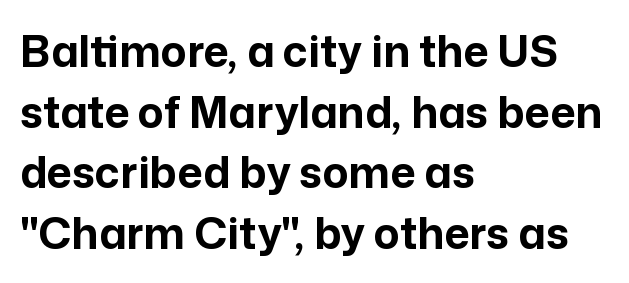
The image shows 43 px bold sans-serif type, upright; set left-aligned, normal line spacing (1.41x), normal letter spacing, not underlined; low stroke contrast and a medium x-height.
